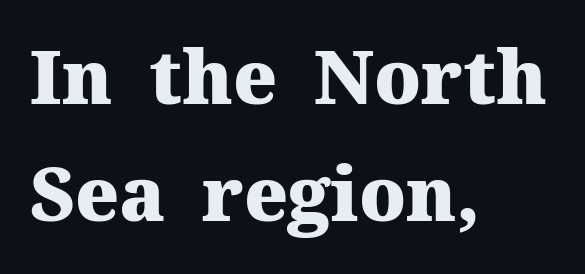
Q: Is the text bold? A: Yes.
Q: Is the text italic (slanted)? A: No, it is upright.
Q: Is the typeface a serif or a sans-serif typeface? A: Serif.
Q: Is the text underlined? A: No.
Q: How is the paragraph aligned? A: Left-aligned.
Q: Is the spacing between letters normal or unusually wide? A: Normal.
Q: Is the spacing between lines tight, normal or loose? A: Normal.
Q: Width (condensed, normal, or wide)? A: Normal.
Q: Stroke contrast? A: Medium.
Q: x-height? A: Medium.
Q: Monospaced? A: No.
